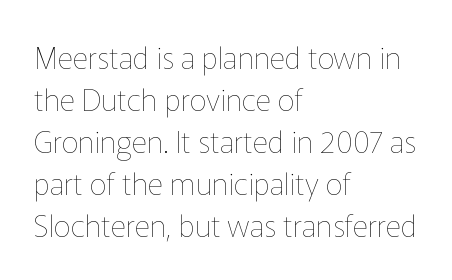
Q: Is the text bold? A: No.
Q: Is the text italic (slanted)? A: No, it is upright.
Q: Is the text underlined? A: No.
Q: How is the paragraph aligned? A: Left-aligned.
Q: Is the spacing between letters normal or unusually wide? A: Normal.
Q: Is the spacing between lines tight, normal or loose? A: Normal.
Q: Width (condensed, normal, or wide)? A: Normal.
Q: Stroke contrast? A: Low.
Q: x-height? A: Medium.
Q: Monospaced? A: No.
